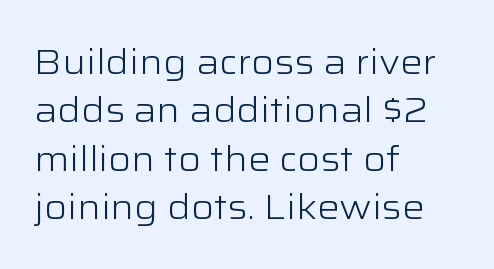
{"serif": "no", "italic": "no", "bold": "no", "weight": "light", "width": "wide", "stroke_contrast": "low", "x_height": "medium", "monospaced": "no", "underline": "no", "align": "left", "line_spacing": "normal", "line_spacing_ratio": 1.38, "letter_spacing": "normal", "letter_spacing_em": 0.0, "glyph_px": 35}
